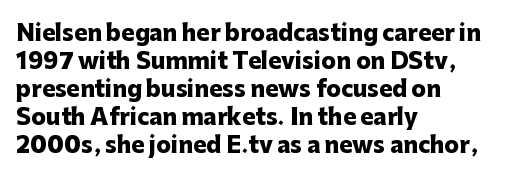
{"italic": "no", "bold": "yes", "underline": "no", "align": "left", "line_spacing": "normal", "line_spacing_ratio": 1.27, "letter_spacing": "normal", "letter_spacing_em": 0.0, "glyph_px": 22}
